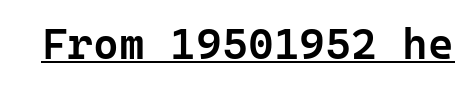
The image shows 44 px semibold sans-serif type, upright, monospaced; set normal letter spacing, underlined; low stroke contrast and a medium x-height.
